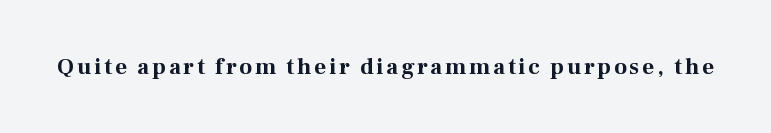
Q: Is the text bold? A: Yes.
Q: Is the text italic (slanted)? A: No, it is upright.
Q: Is the text underlined? A: No.
